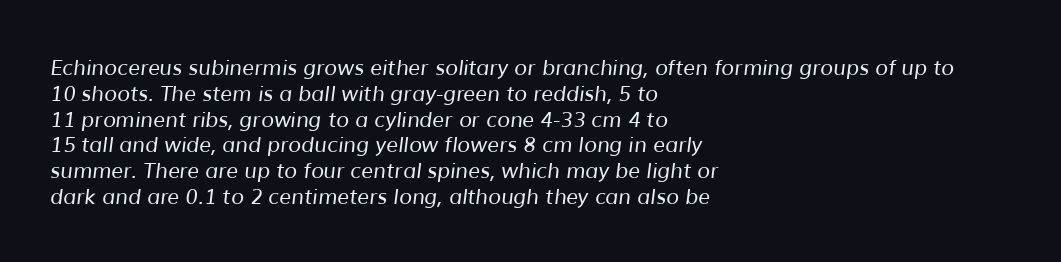
Q: Is the text bold? A: No.
Q: Is the text underlined? A: No.
Q: How is the paragraph aligned? A: Left-aligned.
Q: Is the spacing between letters normal or unusually wide? A: Normal.
